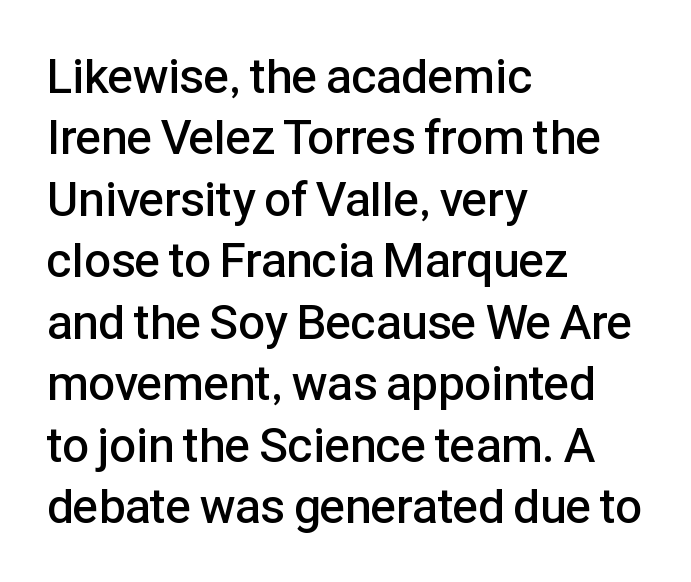
{"serif": "no", "italic": "no", "bold": "semi", "weight": "semibold", "width": "normal", "stroke_contrast": "low", "x_height": "medium", "monospaced": "no", "underline": "no", "align": "left", "line_spacing": "normal", "line_spacing_ratio": 1.28, "letter_spacing": "normal", "letter_spacing_em": 0.0, "glyph_px": 48}
